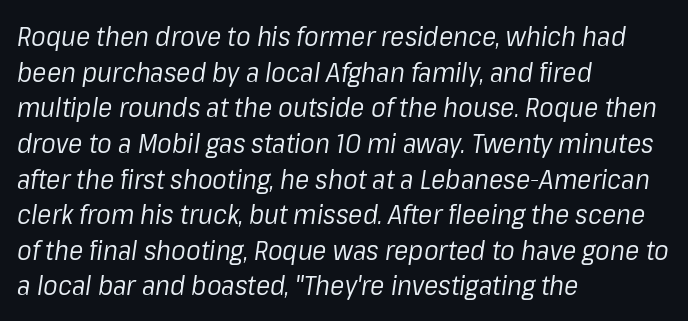
A bare baseline throughout the passage. On a weight scale, this lands at 450 or below. Characters are canted at an angle relative to the baseline's perpendicular. Observe the ordinary spacing: letters are neighbours, not strangers. One glance says typical: line gaps are just what's usual. Does the copy run flush right? No — it runs flush left.
